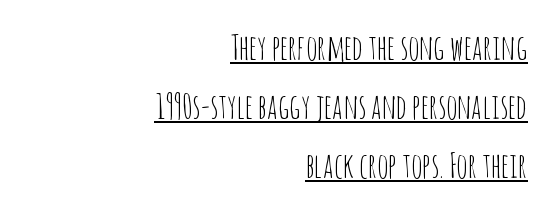
{"serif": "no", "italic": "no", "bold": "no", "weight": "thin", "width": "condensed", "stroke_contrast": "low", "x_height": "large", "monospaced": "no", "underline": "yes", "align": "right", "line_spacing_ratio": 1.73, "letter_spacing": "normal", "letter_spacing_em": 0.0, "glyph_px": 34}
